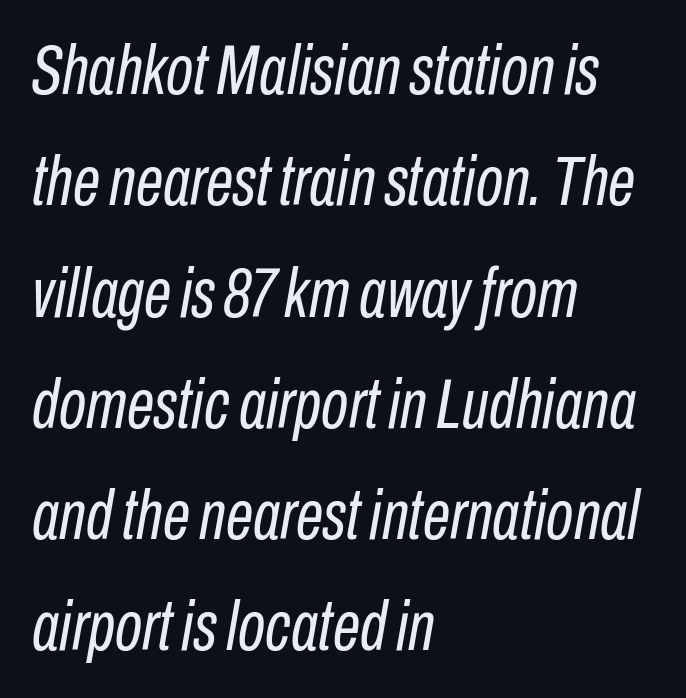
{"italic": "yes", "lean": "right", "slant_degrees": 10, "bold": "no", "weight": "regular", "width": "condensed", "stroke_contrast": "low", "x_height": "medium", "monospaced": "no", "underline": "no", "align": "left", "line_spacing": "normal", "line_spacing_ratio": 1.59, "letter_spacing": "normal", "letter_spacing_em": 0.0, "glyph_px": 70}
